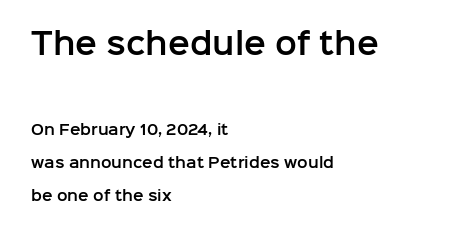
The image shows 29 px sans-serif type, upright; set left-aligned, loose line spacing (2.36x), normal letter spacing, not underlined; the first (top) block is 2.07x larger; low stroke contrast and a medium x-height.
